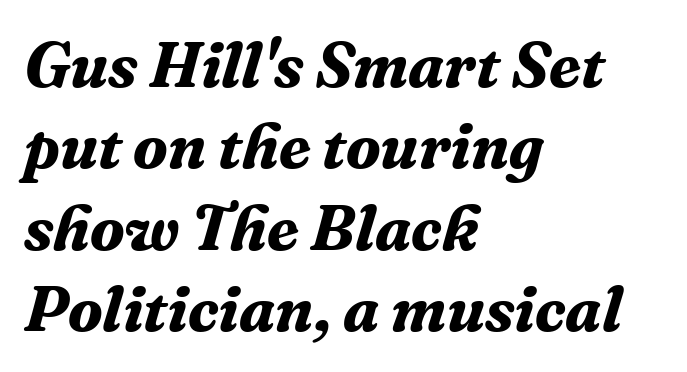
The image shows 64 px bold serif type, italic (leaning right); set left-aligned, normal line spacing (1.27x), normal letter spacing, not underlined; medium stroke contrast and a medium x-height.
